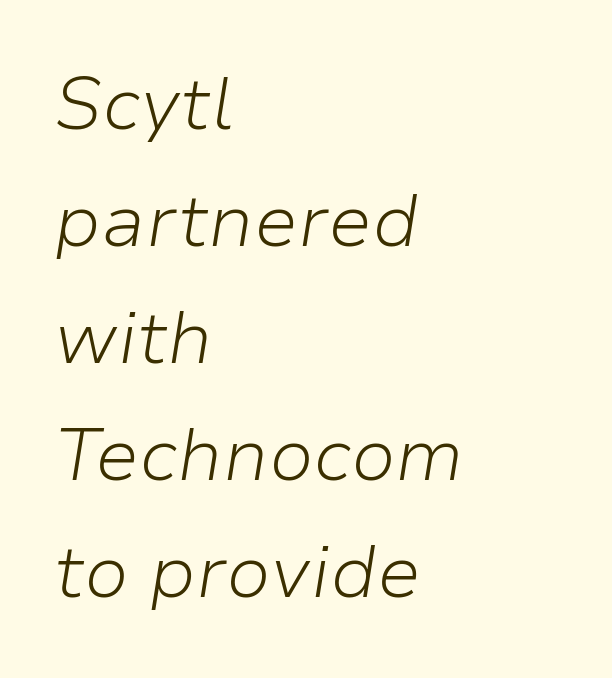
The image shows 74 px light type, italic (leaning right); set left-aligned, normal line spacing (1.58x), normal letter spacing, not underlined; low stroke contrast and a medium x-height.
